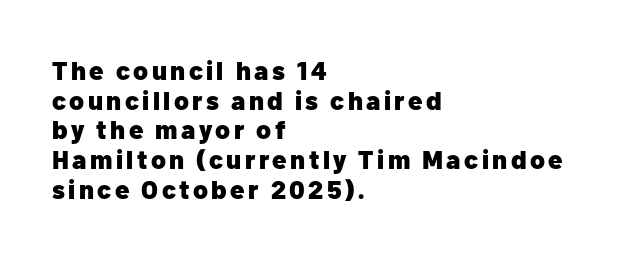
The image shows 26 px bold type, upright; set left-aligned, tight line spacing (1.14x), not underlined.
